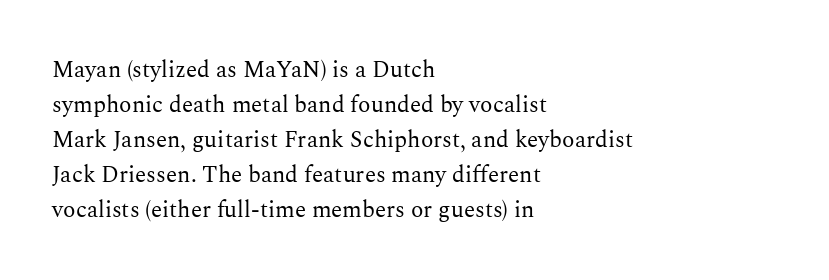
Q: Is the text bold? A: No.
Q: Is the text italic (slanted)? A: No, it is upright.
Q: Is the text underlined? A: No.
Q: How is the paragraph aligned? A: Left-aligned.
Q: Is the spacing between letters normal or unusually wide? A: Normal.
Q: Is the spacing between lines tight, normal or loose? A: Normal.
